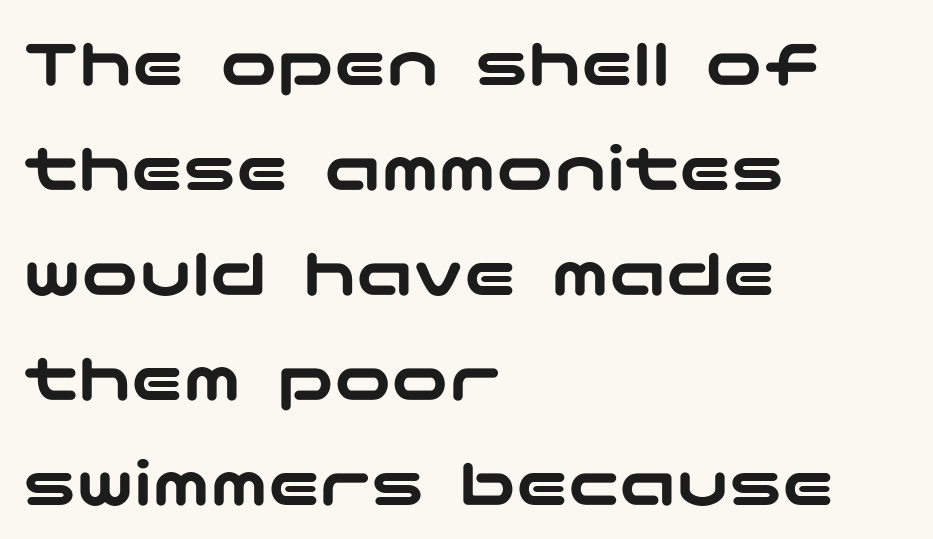
{"serif": "no", "italic": "no", "width": "wide", "stroke_contrast": "low", "x_height": "medium", "underline": "no", "align": "left", "line_spacing": "normal", "line_spacing_ratio": 1.48, "letter_spacing": "normal", "letter_spacing_em": 0.0, "glyph_px": 71}
